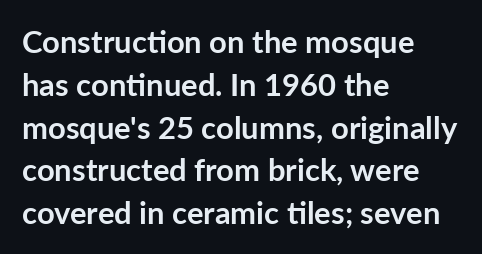
A classic flush-left, rag-right setting is used for this passage. Ascenders rise straight up at ninety degrees. Check where the strokes stop: nothing finishes them off — pure sans. This rendering leaves character spacing at its baseline value. The characters look thick and weighty, a clear bold. This rendering features lettering with no underline.
